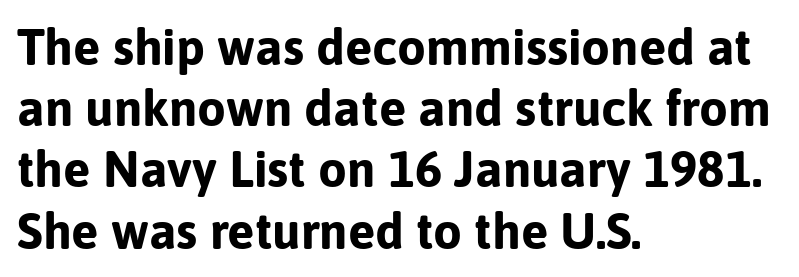
A bare baseline throughout the passage. Tracking here is standard; glyphs follow each other at the usual distance. Think of a printed novel: that variable character pitch is what you see here. Is there any slant? The stems are plumb.
